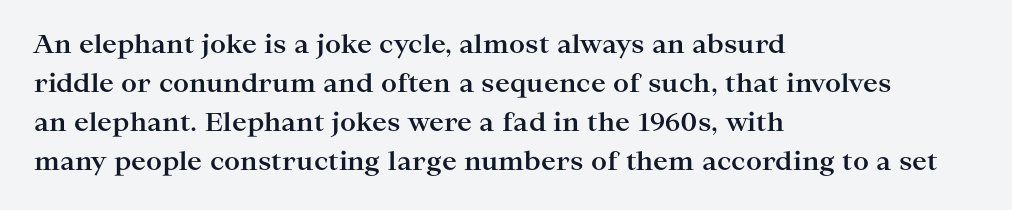
{"italic": "no", "bold": "yes", "underline": "no", "align": "left", "line_spacing": "normal", "line_spacing_ratio": 1.56, "letter_spacing": "normal", "letter_spacing_em": 0.0, "glyph_px": 25}
